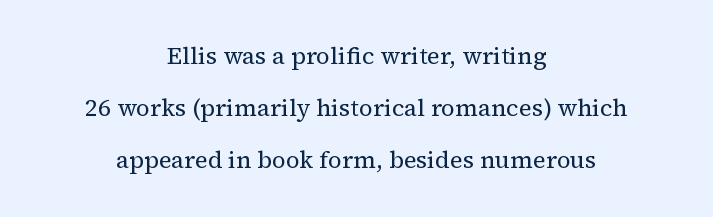
The line-height multiplier appears high, well above default. If you drew a line through each stem, it would be perfectly vertical. Nobody touched the tracking dial on this one. Beneath every word, the page is bare.
